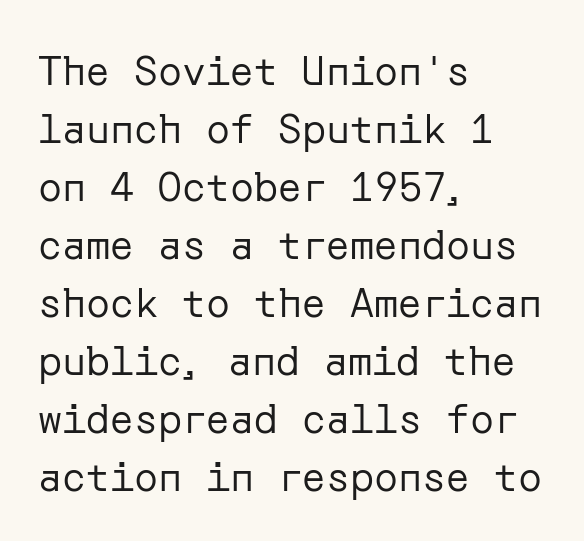
{"serif": "no", "italic": "no", "bold": "no", "weight": "regular", "width": "normal", "stroke_contrast": "low", "x_height": "medium", "underline": "no", "align": "left", "line_spacing": "normal", "line_spacing_ratio": 1.45, "letter_spacing": "normal", "letter_spacing_em": 0.0, "glyph_px": 40}
